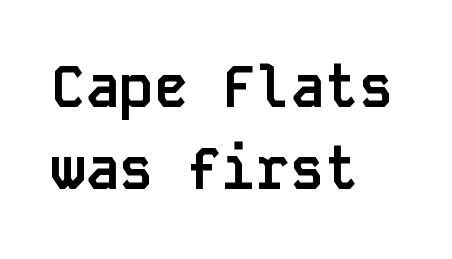
Q: Is the text bold? A: Yes.
Q: Is the text italic (slanted)? A: No, it is upright.
Q: Is the typeface a serif or a sans-serif typeface? A: Sans-serif.
Q: Is the text underlined? A: No.
Q: How is the paragraph aligned? A: Left-aligned.
Q: Is the spacing between letters normal or unusually wide? A: Normal.
Q: Is the spacing between lines tight, normal or loose? A: Normal.
Q: Width (condensed, normal, or wide)? A: Normal.
Q: Stroke contrast? A: Low.
Q: x-height? A: Large.
Q: Monospaced? A: Yes.
